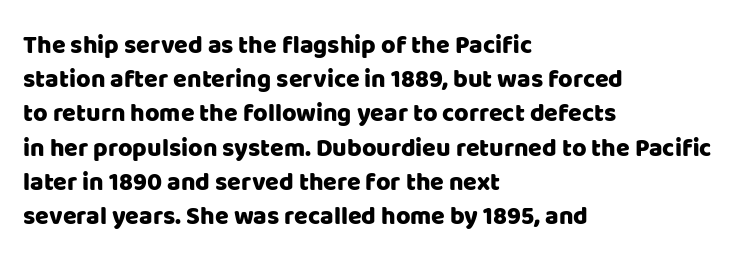
Q: Is the text italic (slanted)? A: No, it is upright.
Q: Is the text underlined? A: No.
Q: How is the paragraph aligned? A: Left-aligned.
Q: Is the spacing between letters normal or unusually wide? A: Normal.
Q: Is the spacing between lines tight, normal or loose? A: Normal.
